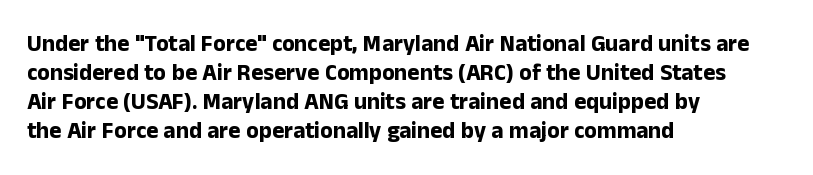
{"italic": "no", "bold": "yes", "underline": "no", "align": "left", "line_spacing": "normal", "line_spacing_ratio": 1.26, "letter_spacing": "normal", "letter_spacing_em": 0.0, "glyph_px": 23}
